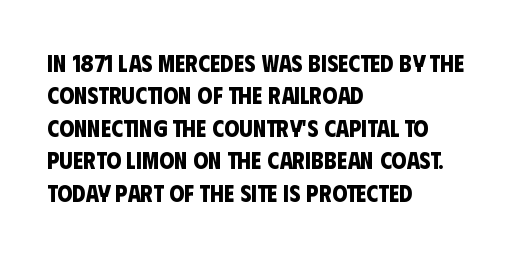
The image shows 24 px bold type; set left-aligned, normal line spacing (1.35x), normal letter spacing, not underlined.
